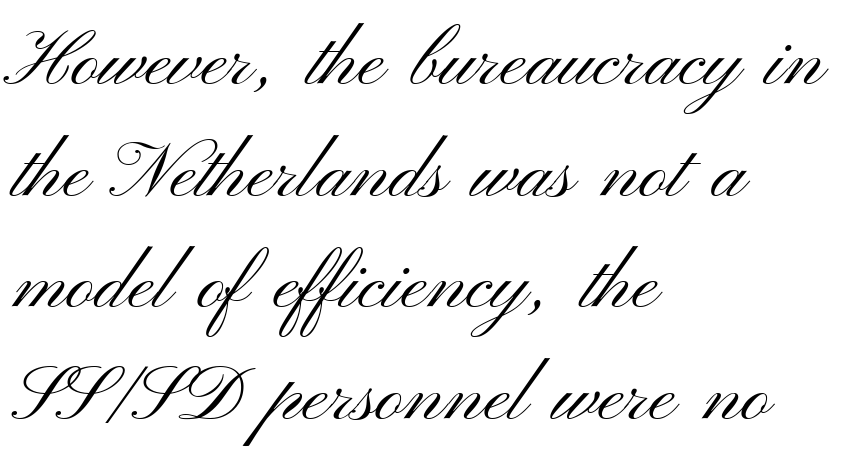
The image shows 78 px light, wide sans-serif type; set left-aligned, normal line spacing (1.43x), normal letter spacing, not underlined; medium stroke contrast and a small x-height.
